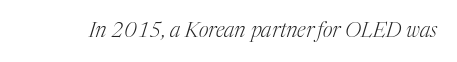
Q: Is the text bold? A: No.
Q: Is the text italic (slanted)? A: Yes, it leans right by about 17 degrees.
Q: Is the text underlined? A: No.
Q: Is the spacing between letters normal or unusually wide? A: Normal.
